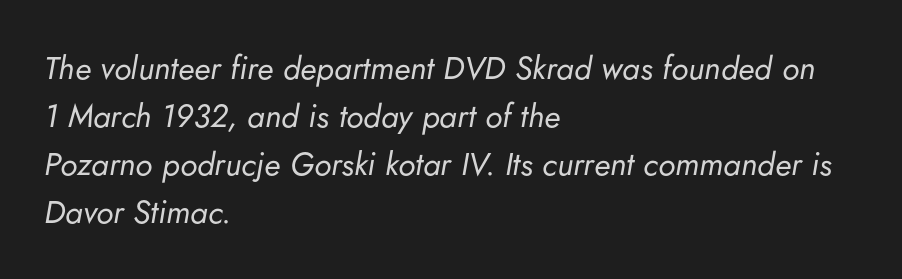
Q: Is the text bold? A: No.
Q: Is the text italic (slanted)? A: Yes, it leans right by about 5 degrees.
Q: Is the text underlined? A: No.
Q: How is the paragraph aligned? A: Left-aligned.
Q: Is the spacing between letters normal or unusually wide? A: Normal.
Q: Is the spacing between lines tight, normal or loose? A: Normal.
Q: Width (condensed, normal, or wide)? A: Normal.
Q: Stroke contrast? A: Low.
Q: x-height? A: Small.
Q: Monospaced? A: No.
